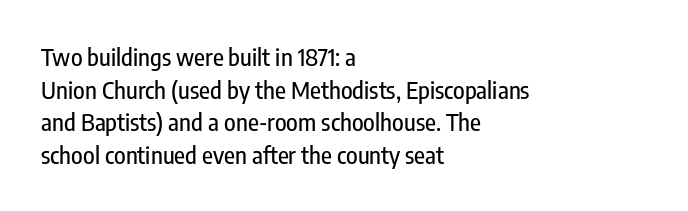
The vertical gap from one line to the next is medium. The rendering keeps characters at their native spacing. The axis of the letterforms is exactly vertical. Bare-footed words on every line. In CSS terms this would be text-align: left.
